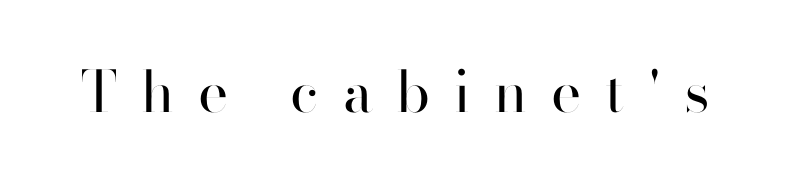
{"serif": "no", "italic": "no", "bold": "no", "weight": "regular", "width": "normal", "stroke_contrast": "high", "x_height": "small", "monospaced": "no", "underline": "no", "letter_spacing": "wide", "letter_spacing_em": 0.42, "glyph_px": 57}
